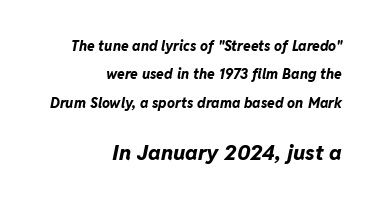
The image shows 21 px bold type, italic (leaning right); set right-aligned, loose line spacing (2.02x), normal letter spacing, not underlined; the second (bottom) block is 1.5x larger.
